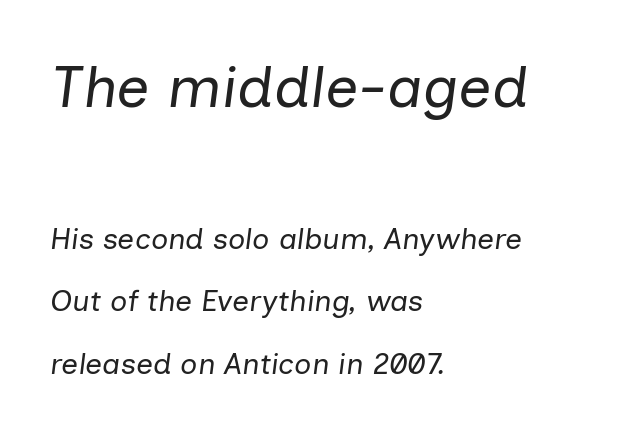
The image shows 59 px regular-weight type, italic (leaning right); set left-aligned, loose line spacing (2.08x), normal letter spacing, not underlined; the first (top) block is 1.97x larger; low stroke contrast and a medium x-height.
